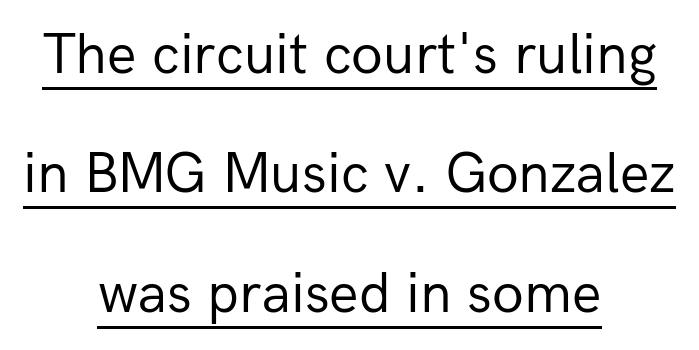
The image shows 58 px regular-weight sans-serif type, upright; set centered, loose line spacing (2.06x), normal letter spacing, underlined; low stroke contrast and a medium x-height.
